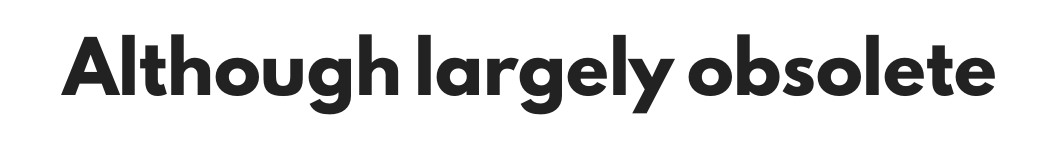
Q: Is the text bold? A: Yes.
Q: Is the text italic (slanted)? A: No, it is upright.
Q: Is the typeface a serif or a sans-serif typeface? A: Sans-serif.
Q: Is the text underlined? A: No.
Q: Is the spacing between letters normal or unusually wide? A: Normal.
Q: Width (condensed, normal, or wide)? A: Normal.
Q: Stroke contrast? A: Low.
Q: x-height? A: Small.
Q: Monospaced? A: No.
